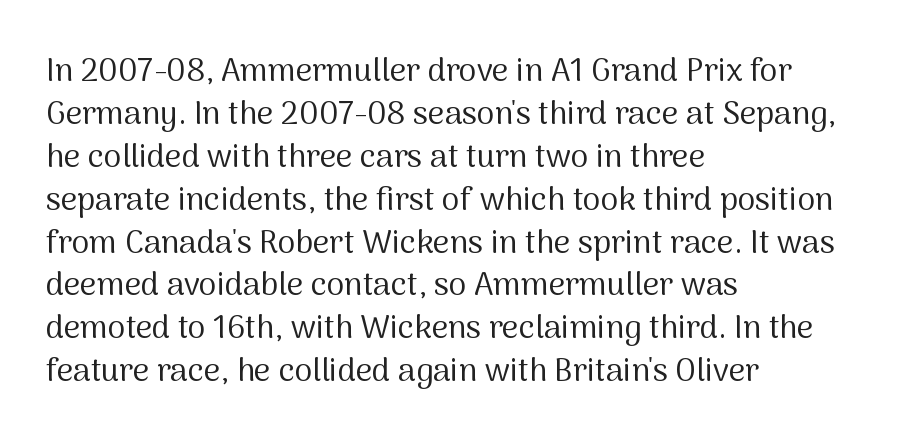
The axis of the letterforms is exactly vertical. The characters display no serif detailing; their extremities are plain. Stems here are at most as thick as an everyday book face. Each row of text sits above clean, open space. Spacing between characters is what you'd get straight out of the box.
